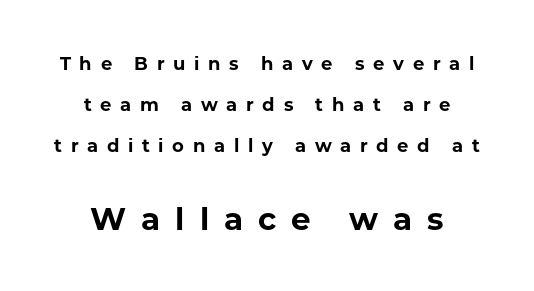
Q: Is the text bold? A: Yes.
Q: Is the text italic (slanted)? A: No, it is upright.
Q: Is the typeface a serif or a sans-serif typeface? A: Sans-serif.
Q: Is the text underlined? A: No.
Q: Is the spacing between letters normal or unusually wide? A: Unusually wide.
Q: Is the spacing between lines tight, normal or loose? A: Loose.
Q: Which block of text is set in a larger size, the first (top) or the second (bottom)? A: The second (bottom) one.
Q: Width (condensed, normal, or wide)? A: Normal.
Q: Stroke contrast? A: Low.
Q: x-height? A: Medium.
Q: Monospaced? A: No.
